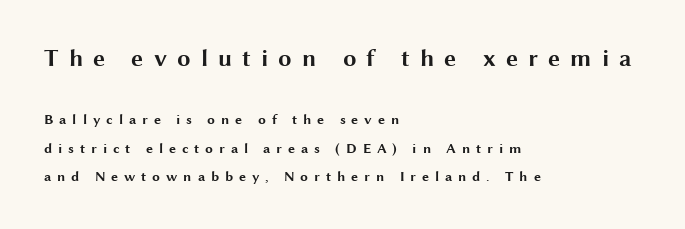
The image shows 24 px bold type, upright; set left-aligned, loose line spacing (2.01x), unusually wide letter spacing (+0.42 em), not underlined; the first (top) block is 1.71x larger.
